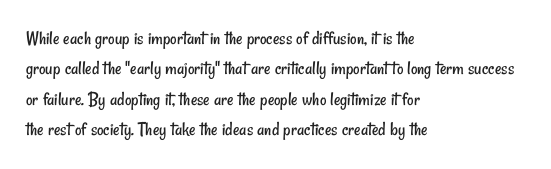
{"bold": "no", "underline": "no", "align": "left", "line_spacing": "normal", "line_spacing_ratio": 1.52, "letter_spacing": "normal", "letter_spacing_em": 0.0, "glyph_px": 20}
